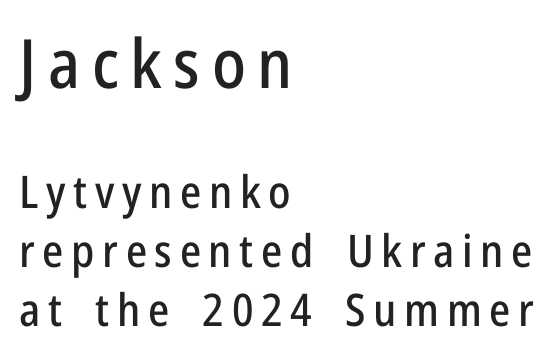
The image shows 68 px condensed sans-serif type, upright; set left-aligned, normal line spacing (1.31x), not underlined; the first (top) block is 1.51x larger; low stroke contrast and a medium x-height.
